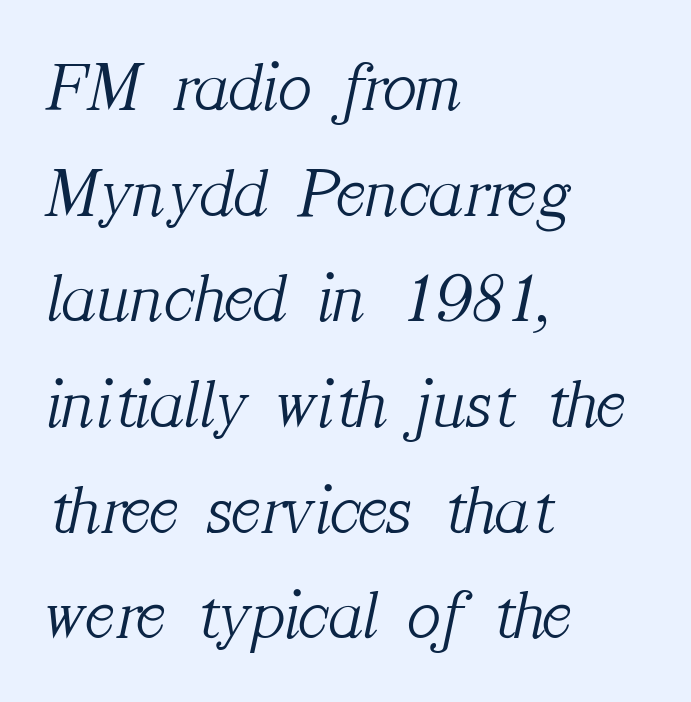
The image shows 70 px light serif type, italic (leaning right); set left-aligned, normal line spacing (1.51x), normal letter spacing, not underlined; medium stroke contrast and a medium x-height.
